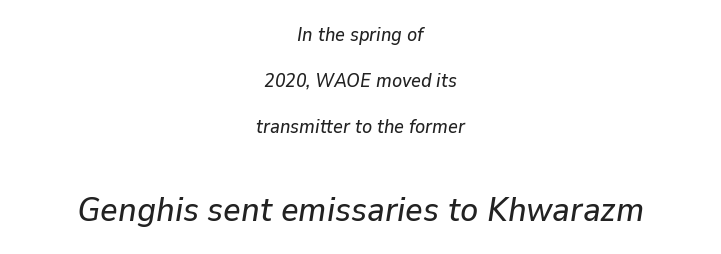
Q: Is the text italic (slanted)? A: Yes, it leans right by about 9 degrees.
Q: Is the text underlined? A: No.
Q: How is the paragraph aligned? A: Centered.
Q: Is the spacing between letters normal or unusually wide? A: Normal.
Q: Is the spacing between lines tight, normal or loose? A: Loose.
Q: Which block of text is set in a larger size, the first (top) or the second (bottom)? A: The second (bottom) one.
Q: Width (condensed, normal, or wide)? A: Normal.
Q: Stroke contrast? A: Low.
Q: x-height? A: Medium.
Q: Monospaced? A: No.
